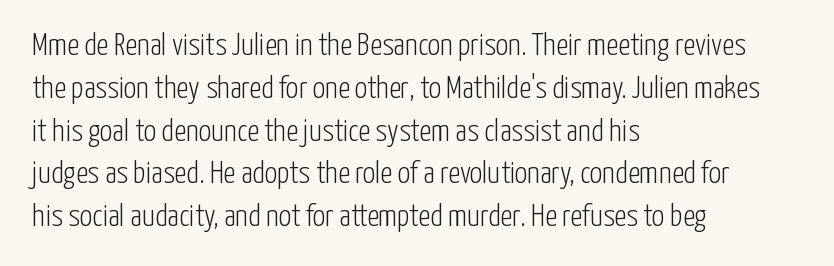
{"serif": "no", "italic": "no", "bold": "no", "weight": "light", "width": "condensed", "stroke_contrast": "low", "x_height": "medium", "monospaced": "no", "underline": "no", "align": "left", "line_spacing": "normal", "line_spacing_ratio": 1.38, "letter_spacing": "normal", "letter_spacing_em": 0.0, "glyph_px": 31}
